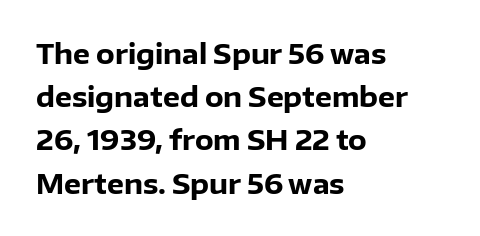
The image shows 27 px bold type, upright; set left-aligned, normal line spacing (1.6x), normal letter spacing, not underlined.
